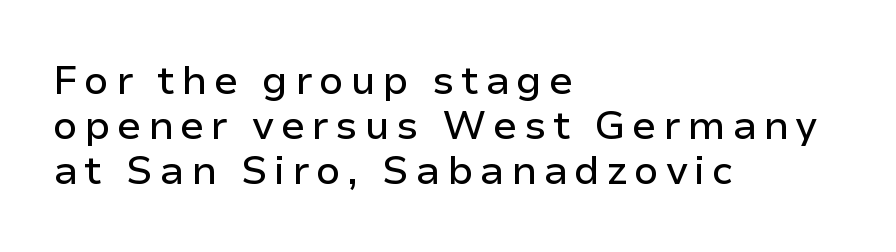
You could not count columns in this text — the font is proportionally spaced. Descenders are the only things crossing below the line. This rendering uses left alignment, leaving the right contour irregular. When letters stand straight like this, we call the style roman or upright.
